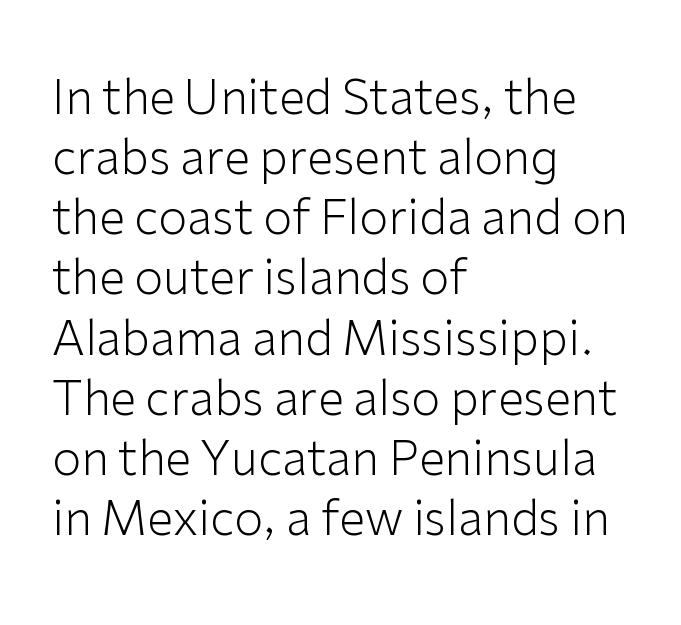
Q: Is the text bold? A: No.
Q: Is the text italic (slanted)? A: No, it is upright.
Q: Is the typeface a serif or a sans-serif typeface? A: Sans-serif.
Q: Is the text underlined? A: No.
Q: How is the paragraph aligned? A: Left-aligned.
Q: Is the spacing between letters normal or unusually wide? A: Normal.
Q: Is the spacing between lines tight, normal or loose? A: Normal.
Q: Width (condensed, normal, or wide)? A: Normal.
Q: Stroke contrast? A: Low.
Q: x-height? A: Medium.
Q: Monospaced? A: No.
